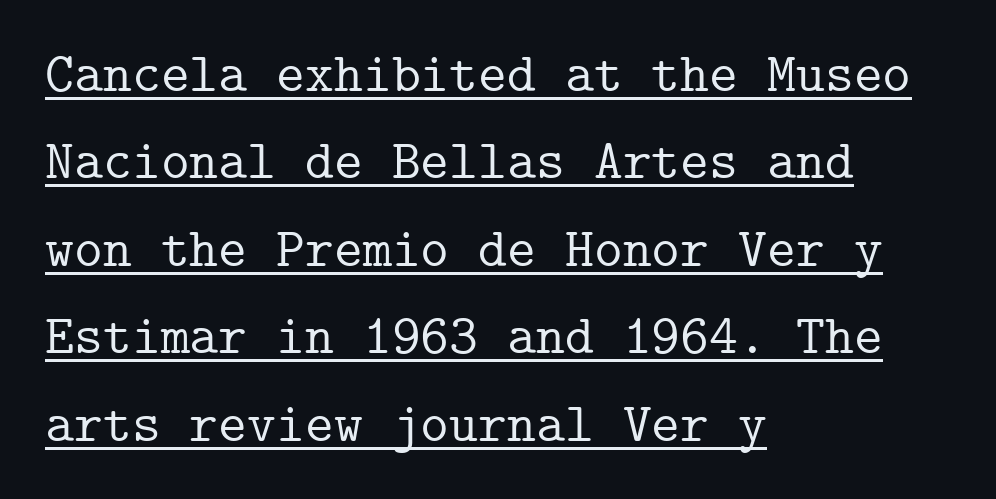
Q: Is the text italic (slanted)? A: No, it is upright.
Q: Is the typeface a serif or a sans-serif typeface? A: Serif.
Q: Is the text underlined? A: Yes.
Q: How is the paragraph aligned? A: Left-aligned.
Q: Is the spacing between letters normal or unusually wide? A: Normal.
Q: Is the spacing between lines tight, normal or loose? A: Normal.
Q: Width (condensed, normal, or wide)? A: Normal.
Q: Stroke contrast? A: Low.
Q: x-height? A: Medium.
Q: Monospaced? A: Yes.
